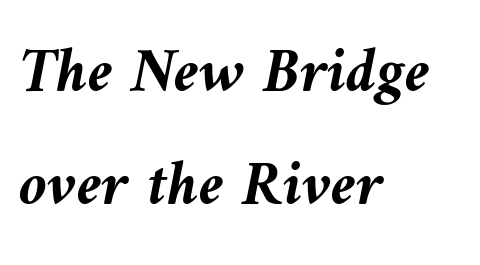
Q: Is the text bold? A: Yes.
Q: Is the text italic (slanted)? A: Yes, it leans left by about 9 degrees.
Q: Is the text underlined? A: No.
Q: How is the paragraph aligned? A: Left-aligned.
Q: Is the spacing between letters normal or unusually wide? A: Normal.
Q: Width (condensed, normal, or wide)? A: Normal.
Q: Stroke contrast? A: Medium.
Q: x-height? A: Medium.
Q: Monospaced? A: No.
